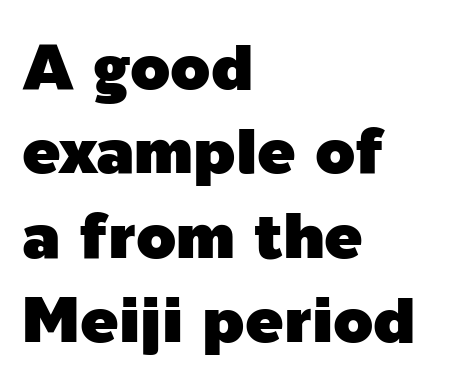
These lines are set flush left with a ragged right edge. Note: no serifs on the glyphs. Each letter keeps its own natural width here, so spacing adapts to shape. The face used here is rendered with its standard letterfit. The letters stand upright; this is a roman face. The passage shown is not underscored anywhere.
